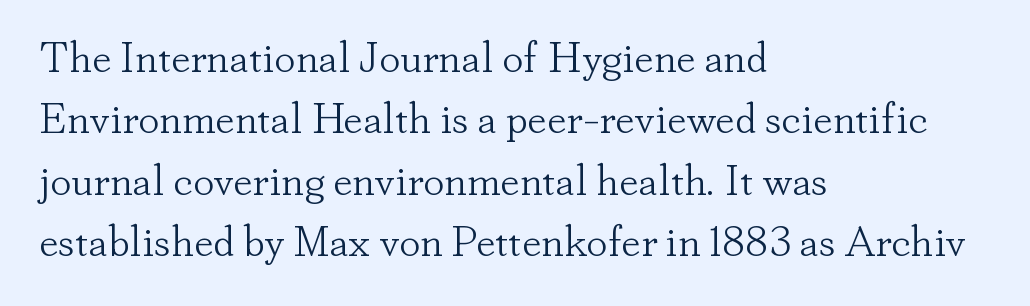
Q: Is the text bold? A: No.
Q: Is the text italic (slanted)? A: No, it is upright.
Q: Is the typeface a serif or a sans-serif typeface? A: Serif.
Q: Is the text underlined? A: No.
Q: How is the paragraph aligned? A: Left-aligned.
Q: Is the spacing between letters normal or unusually wide? A: Normal.
Q: Is the spacing between lines tight, normal or loose? A: Normal.
Q: Width (condensed, normal, or wide)? A: Normal.
Q: Stroke contrast? A: Low.
Q: x-height? A: Small.
Q: Monospaced? A: No.
